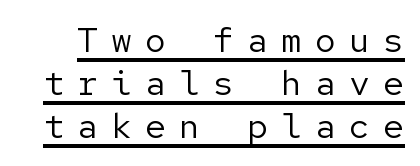
The image shows 35 px regular-weight sans-serif type, upright; set line spacing 1.23x, unusually wide letter spacing (+0.37 em), underlined; low stroke contrast and a medium x-height.
